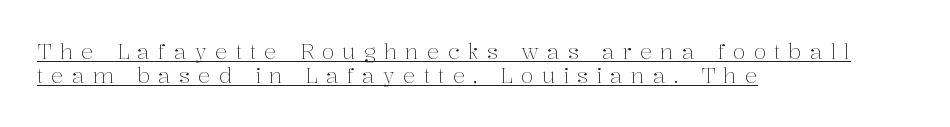
Italic: no, the glyphs are upright roman. This sample uses expanded letter spacing, leaving extra air between glyphs. Is this a heavy cut? Hardly; it is regular or lighter. Typeset ragged right — the left edge is the straight one. Check the space under the baseline: a stroke is drawn there.
